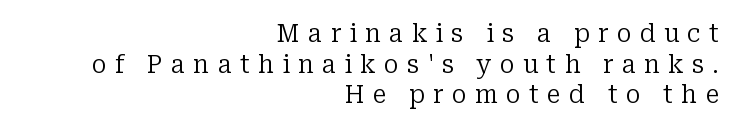
Q: Is the text bold? A: No.
Q: Is the text italic (slanted)? A: No, it is upright.
Q: Is the text underlined? A: No.
Q: How is the paragraph aligned? A: Right-aligned.
Q: Is the spacing between letters normal or unusually wide? A: Unusually wide.
